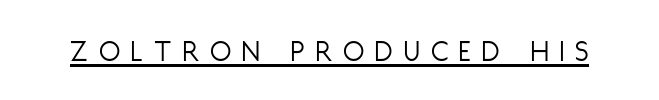
{"serif": "no", "italic": "no", "bold": "no", "weight": "light", "width": "condensed", "stroke_contrast": "low", "x_height": "large", "monospaced": "no", "underline": "yes", "letter_spacing": "wide", "letter_spacing_em": 0.36, "glyph_px": 31}
